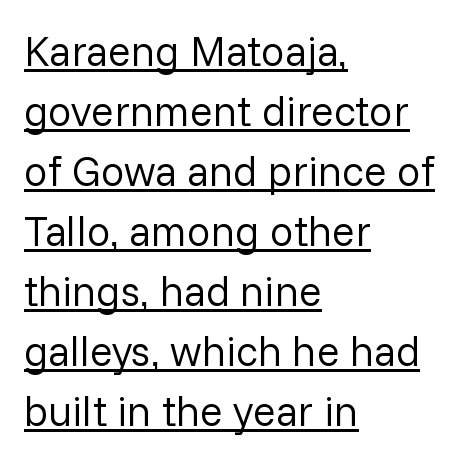
Typographically, this falls in the sans-serif category. The typesetter chose a ragged-right arrangement here. These lines sit exactly where default settings would place them. This sample uses plain, unmodified letter spacing.
